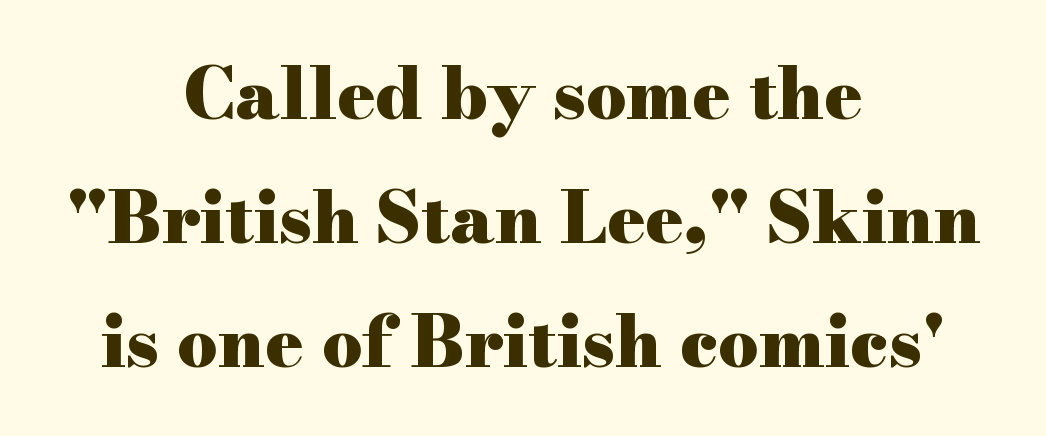
{"serif": "yes", "italic": "no", "bold": "yes", "weight": "heavy", "width": "wide", "stroke_contrast": "high", "x_height": "small", "monospaced": "no", "underline": "no", "align": "center", "line_spacing_ratio": 1.75, "letter_spacing": "normal", "letter_spacing_em": 0.0, "glyph_px": 71}
